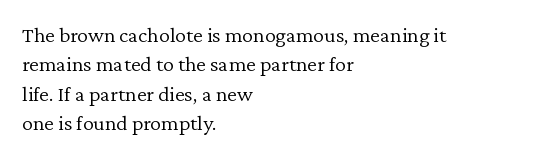
Q: Is the text bold? A: No.
Q: Is the text italic (slanted)? A: No, it is upright.
Q: Is the text underlined? A: No.
Q: How is the paragraph aligned? A: Left-aligned.
Q: Is the spacing between letters normal or unusually wide? A: Normal.
Q: Is the spacing between lines tight, normal or loose? A: Normal.
